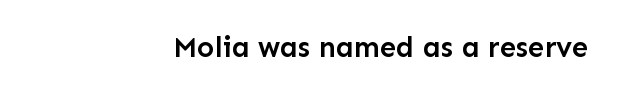
{"serif": "no", "italic": "no", "bold": "semi", "weight": "semibold", "width": "normal", "stroke_contrast": "low", "x_height": "medium", "monospaced": "no", "underline": "no", "align": "right", "letter_spacing": "normal", "letter_spacing_em": 0.0, "glyph_px": 29}
